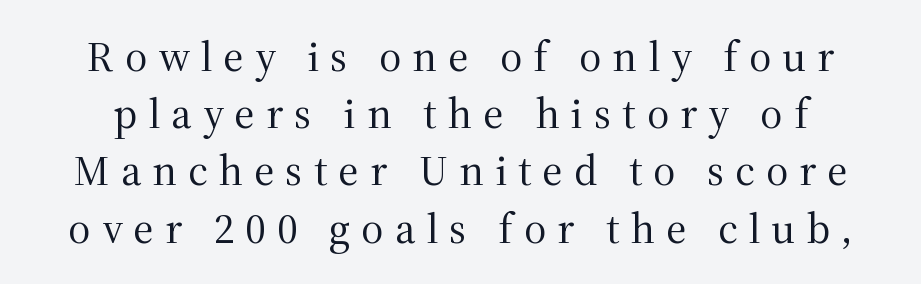
Q: Is the text bold? A: No.
Q: Is the text italic (slanted)? A: No, it is upright.
Q: Is the typeface a serif or a sans-serif typeface? A: Serif.
Q: Is the text underlined? A: No.
Q: Is the spacing between letters normal or unusually wide? A: Unusually wide.
Q: Is the spacing between lines tight, normal or loose? A: Normal.
Q: Width (condensed, normal, or wide)? A: Normal.
Q: Stroke contrast? A: Medium.
Q: x-height? A: Medium.
Q: Monospaced? A: No.
